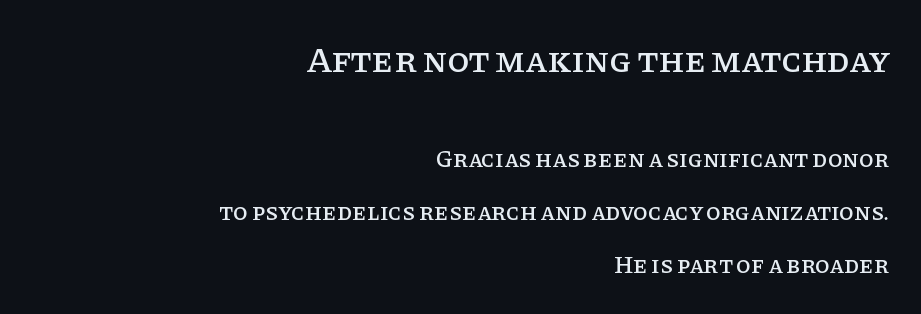
{"serif": "yes", "italic": "no", "width": "normal", "stroke_contrast": "low", "x_height": "large", "monospaced": "no", "underline": "no", "align": "right", "line_spacing": "loose", "line_spacing_ratio": 2.21, "letter_spacing": "normal", "letter_spacing_em": 0.0, "larger_block": "first", "size_ratio": 1.5, "glyph_px": 36}
